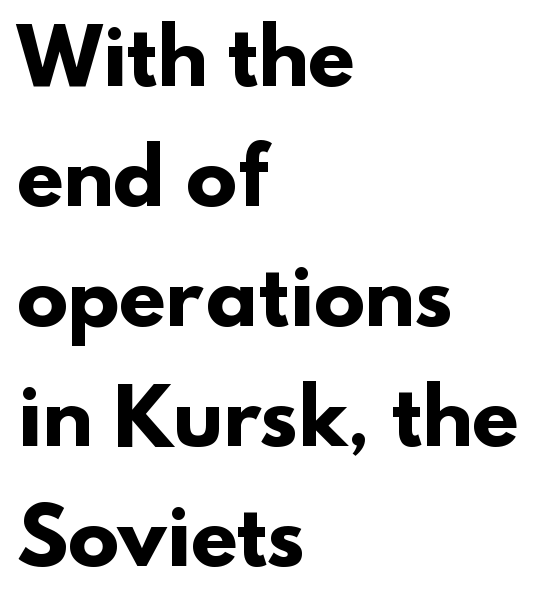
The image shows 76 px heavy sans-serif type; set left-aligned, normal line spacing (1.58x), normal letter spacing, not underlined; low stroke contrast and a small x-height.
